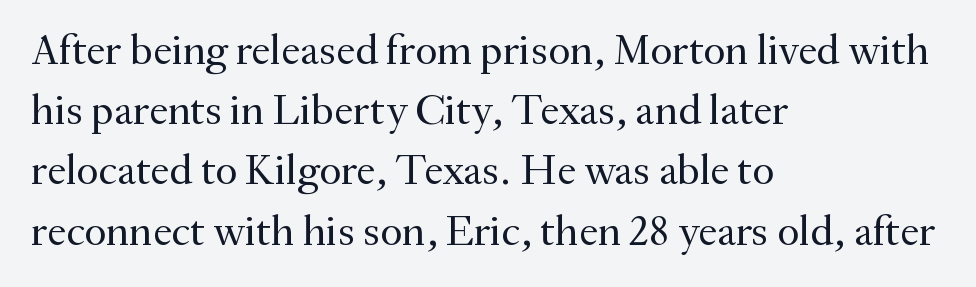
The image shows 43 px regular-weight serif type, upright; set left-aligned, normal line spacing (1.4x), normal letter spacing, not underlined; medium stroke contrast and a small x-height.
